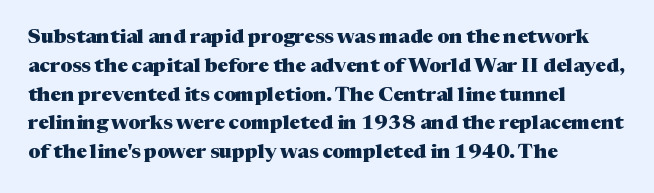
Q: Is the text bold? A: Yes.
Q: Is the text italic (slanted)? A: No, it is upright.
Q: Is the text underlined? A: No.
Q: How is the paragraph aligned? A: Left-aligned.
Q: Is the spacing between letters normal or unusually wide? A: Normal.
Q: Is the spacing between lines tight, normal or loose? A: Normal.
